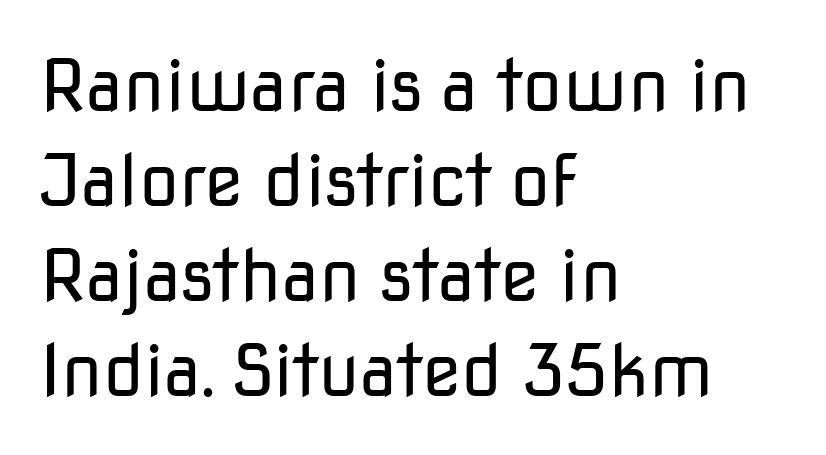
The image shows 72 px regular-weight sans-serif type, upright; set left-aligned, normal line spacing (1.32x), normal letter spacing, not underlined; low stroke contrast and a medium x-height.
